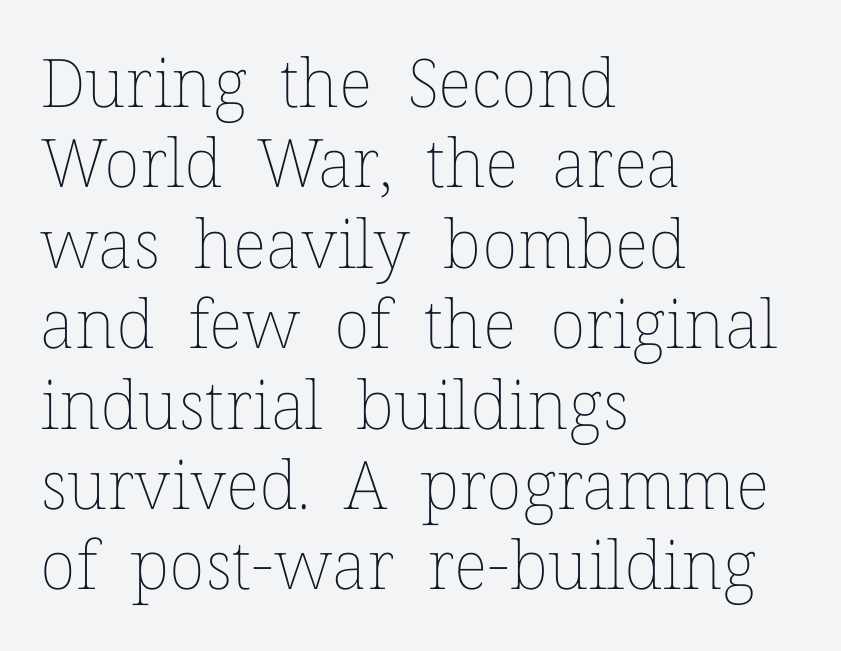
The image shows 67 px thin type, upright; set left-aligned, line spacing 1.2x, normal letter spacing, not underlined; low stroke contrast and a medium x-height.
